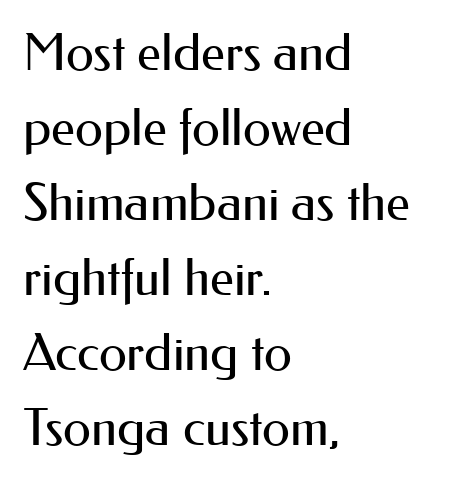
Q: Is the text bold? A: No.
Q: Is the text italic (slanted)? A: No, it is upright.
Q: Is the typeface a serif or a sans-serif typeface? A: Sans-serif.
Q: Is the text underlined? A: No.
Q: How is the paragraph aligned? A: Left-aligned.
Q: Is the spacing between letters normal or unusually wide? A: Normal.
Q: Is the spacing between lines tight, normal or loose? A: Normal.
Q: Width (condensed, normal, or wide)? A: Normal.
Q: Stroke contrast? A: Medium.
Q: x-height? A: Small.
Q: Monospaced? A: No.
